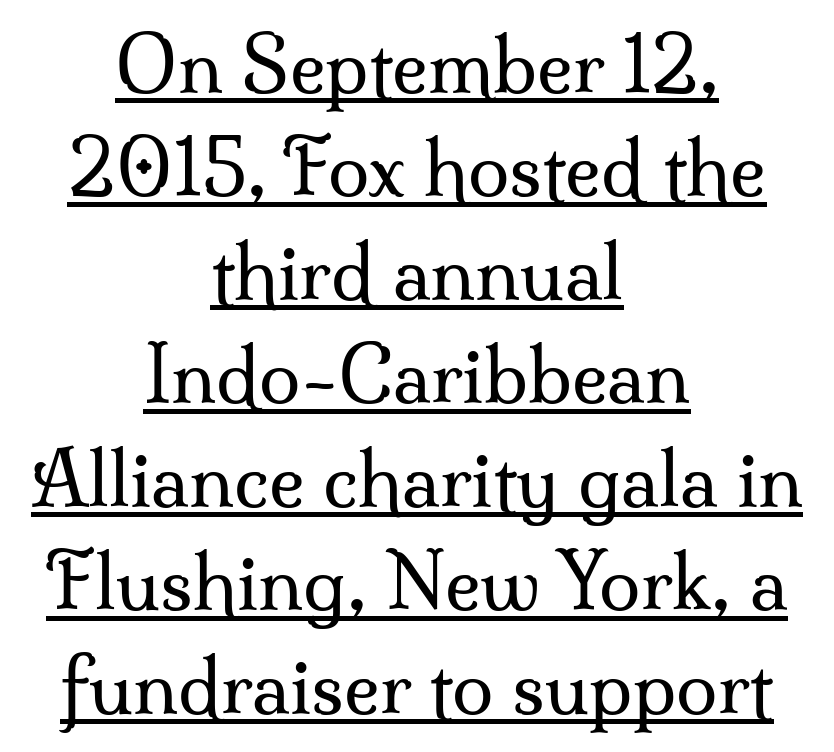
Q: Is the text bold? A: No.
Q: Is the text italic (slanted)? A: No, it is upright.
Q: Is the typeface a serif or a sans-serif typeface? A: Serif.
Q: Is the text underlined? A: Yes.
Q: How is the paragraph aligned? A: Centered.
Q: Is the spacing between letters normal or unusually wide? A: Normal.
Q: Is the spacing between lines tight, normal or loose? A: Normal.
Q: Width (condensed, normal, or wide)? A: Normal.
Q: Stroke contrast? A: Medium.
Q: x-height? A: Small.
Q: Monospaced? A: No.
